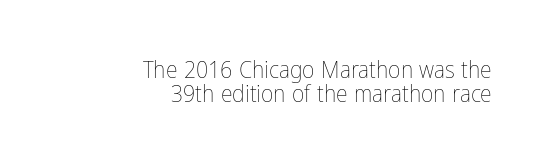
{"italic": "no", "bold": "no", "underline": "no", "align": "right", "line_spacing": "tight", "line_spacing_ratio": 0.99, "letter_spacing": "normal", "letter_spacing_em": 0.0, "glyph_px": 24}
